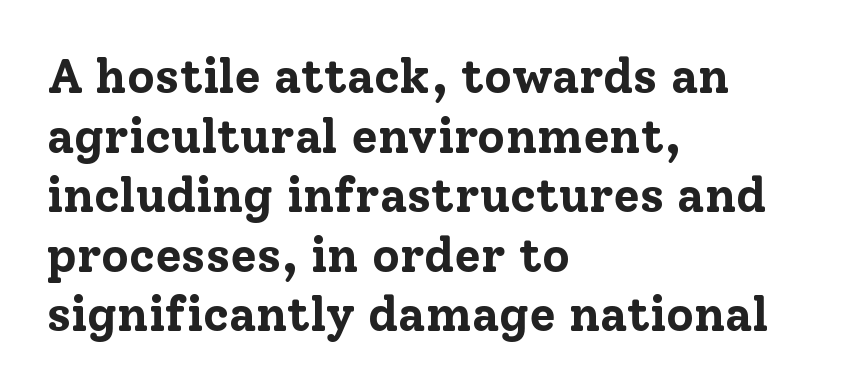
Q: Is the text bold? A: Yes.
Q: Is the text italic (slanted)? A: No, it is upright.
Q: Is the typeface a serif or a sans-serif typeface? A: Serif.
Q: Is the text underlined? A: No.
Q: How is the paragraph aligned? A: Left-aligned.
Q: Is the spacing between letters normal or unusually wide? A: Normal.
Q: Width (condensed, normal, or wide)? A: Normal.
Q: Stroke contrast? A: Low.
Q: x-height? A: Medium.
Q: Monospaced? A: No.
